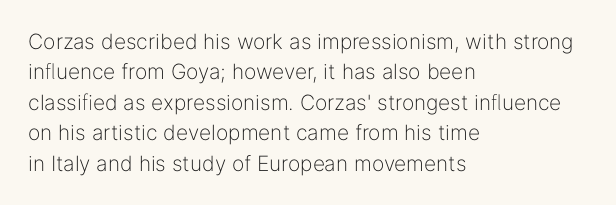
The image shows 21 px text type, upright; set left-aligned, normal line spacing (1.45x), normal letter spacing, not underlined.
